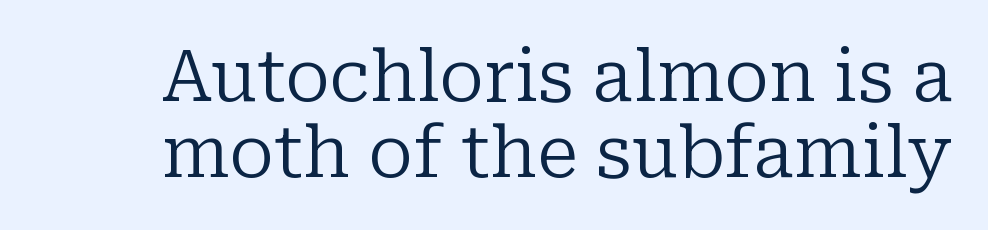
{"serif": "yes", "italic": "no", "bold": "no", "weight": "regular", "width": "normal", "stroke_contrast": "low", "x_height": "medium", "monospaced": "no", "underline": "no", "line_spacing": "tight", "line_spacing_ratio": 1.07, "letter_spacing": "normal", "letter_spacing_em": 0.0, "glyph_px": 71}
